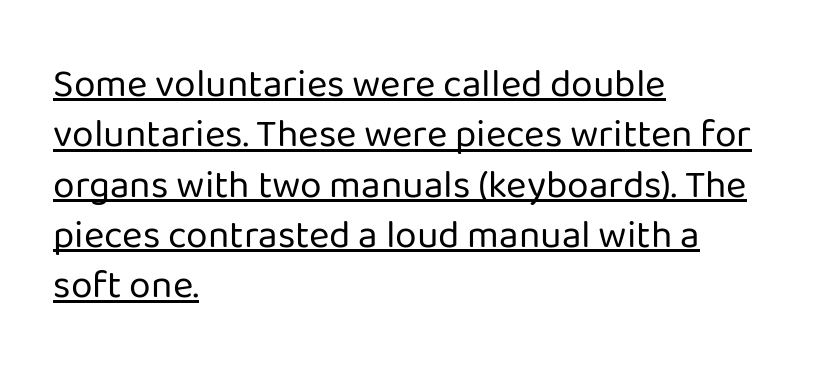
The image shows 39 px regular-weight sans-serif type, upright; set left-aligned, normal line spacing (1.29x), normal letter spacing, underlined; low stroke contrast and a medium x-height.
